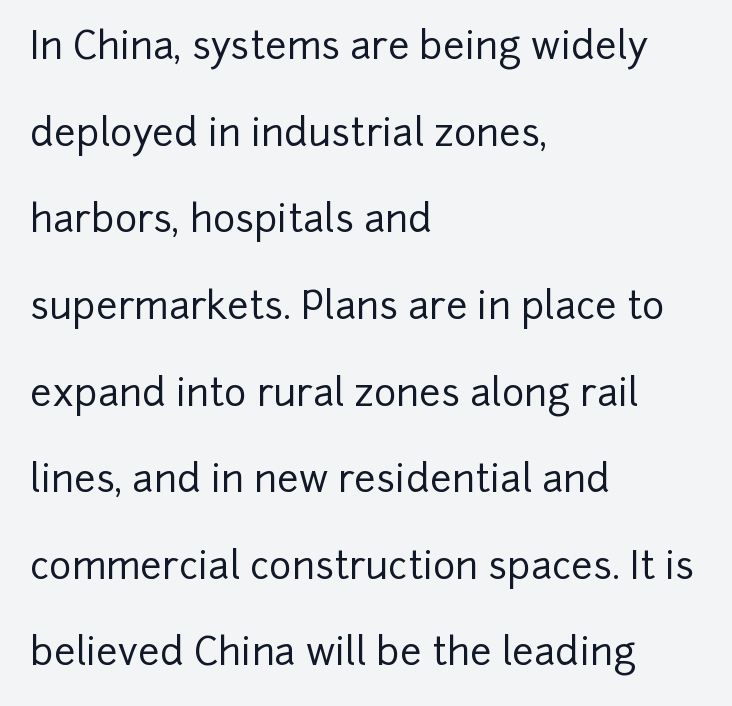
Q: Is the text italic (slanted)? A: No, it is upright.
Q: Is the typeface a serif or a sans-serif typeface? A: Sans-serif.
Q: Is the text underlined? A: No.
Q: How is the paragraph aligned? A: Left-aligned.
Q: Is the spacing between letters normal or unusually wide? A: Normal.
Q: Is the spacing between lines tight, normal or loose? A: Loose.
Q: Width (condensed, normal, or wide)? A: Normal.
Q: Stroke contrast? A: Low.
Q: x-height? A: Medium.
Q: Monospaced? A: No.
